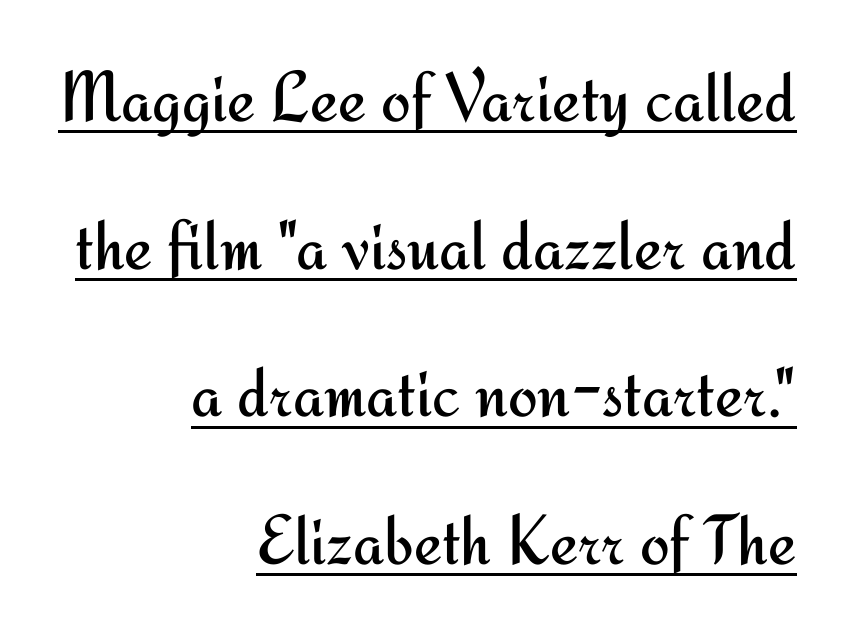
Q: Is the text bold? A: No.
Q: Is the text italic (slanted)? A: No, it is upright.
Q: Is the typeface a serif or a sans-serif typeface? A: Sans-serif.
Q: Is the text underlined? A: Yes.
Q: How is the paragraph aligned? A: Right-aligned.
Q: Is the spacing between letters normal or unusually wide? A: Normal.
Q: Is the spacing between lines tight, normal or loose? A: Loose.
Q: Width (condensed, normal, or wide)? A: Normal.
Q: Stroke contrast? A: Medium.
Q: x-height? A: Small.
Q: Monospaced? A: No.
